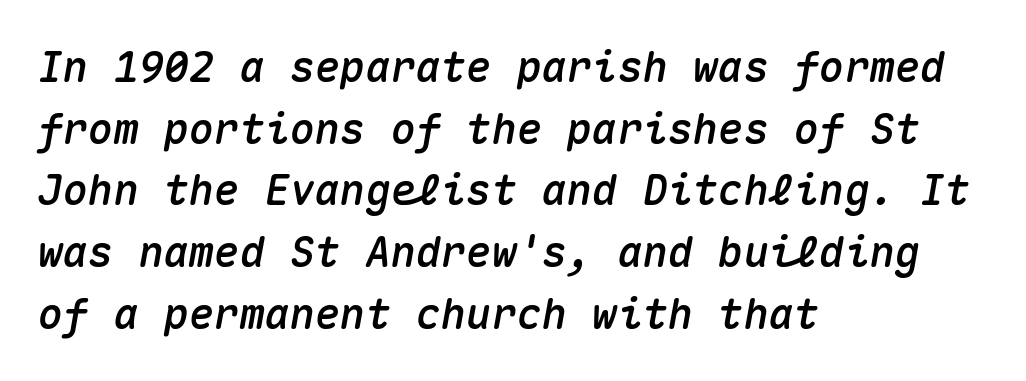
Every character here occupies the same horizontal width, giving the sample a typewriter-like rhythm. Quick note: italic. Decoration check: the copy has no underline. The rendering anchors every line to the left-hand side. The rendering uses a moderate line-height, typical for paragraphs.
